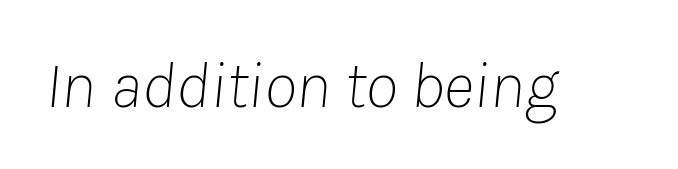
Q: Is the text bold? A: No.
Q: Is the text italic (slanted)? A: Yes, it leans right by about 8 degrees.
Q: Is the text underlined? A: No.
Q: Is the spacing between letters normal or unusually wide? A: Normal.
Q: Width (condensed, normal, or wide)? A: Normal.
Q: Stroke contrast? A: Low.
Q: x-height? A: Medium.
Q: Monospaced? A: No.
